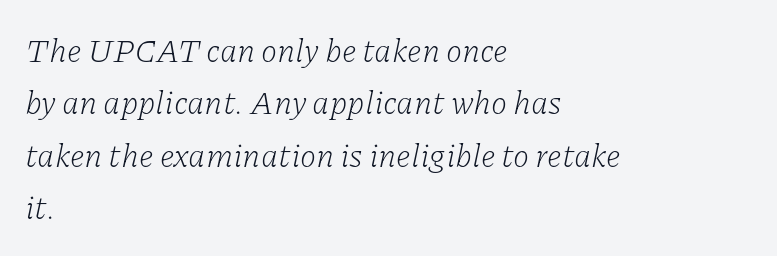
{"serif": "yes", "italic": "yes", "lean": "right", "slant_degrees": 11, "bold": "no", "weight": "light", "width": "normal", "stroke_contrast": "low", "x_height": "medium", "monospaced": "no", "underline": "no", "align": "left", "line_spacing": "normal", "line_spacing_ratio": 1.59, "letter_spacing": "normal", "letter_spacing_em": 0.0, "glyph_px": 33}
